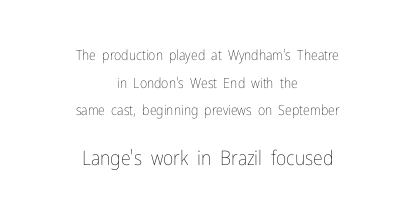
The image shows 20 px text type, upright; set centered, loose line spacing (1.97x), normal letter spacing, not underlined; the second (bottom) block is 1.43x larger.
